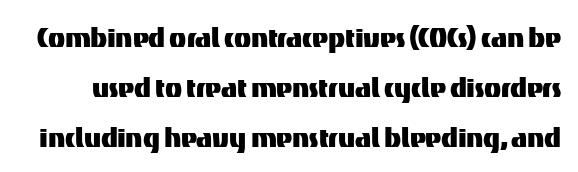
The image shows 35 px sans-serif type, upright; set normal line spacing (1.43x), normal letter spacing, not underlined; medium stroke contrast and a medium x-height.
